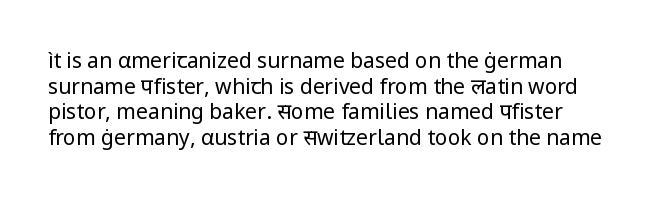
A bare baseline throughout the passage. The font sits on the lighter half of the weight spectrum, regular included. Compared with typical body copy, the letter spacing here is the same. If you drew a line through each stem, it would be perfectly vertical.
